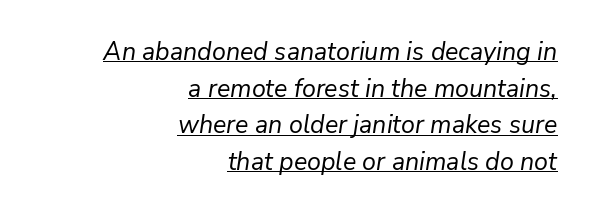
Q: Is the text bold? A: No.
Q: Is the text italic (slanted)? A: Yes, it leans right by about 9 degrees.
Q: Is the text underlined? A: Yes.
Q: How is the paragraph aligned? A: Right-aligned.
Q: Is the spacing between letters normal or unusually wide? A: Normal.
Q: Is the spacing between lines tight, normal or loose? A: Normal.
